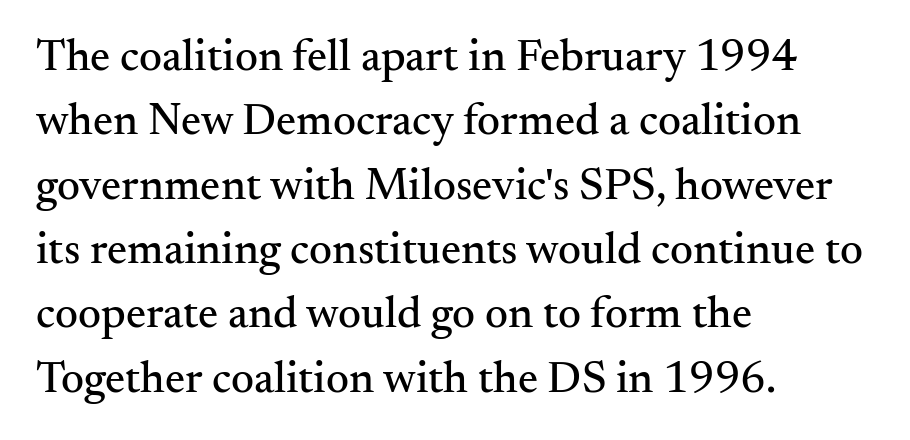
{"serif": "yes", "italic": "no", "width": "normal", "stroke_contrast": "medium", "x_height": "small", "monospaced": "no", "underline": "no", "align": "left", "line_spacing": "normal", "line_spacing_ratio": 1.43, "letter_spacing": "normal", "letter_spacing_em": 0.0, "glyph_px": 45}
